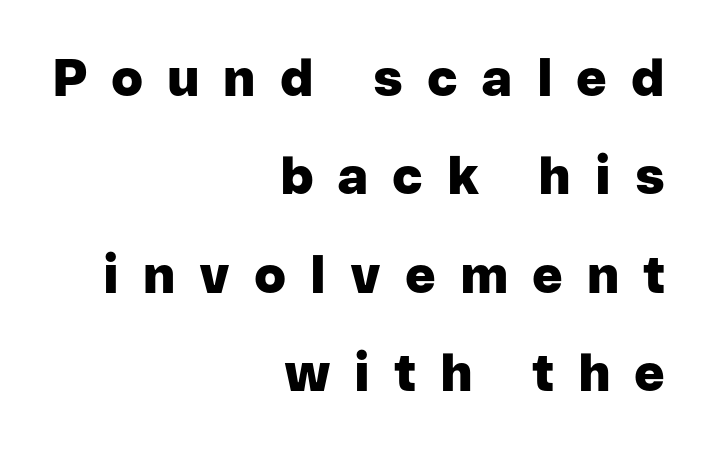
{"serif": "no", "italic": "no", "bold": "yes", "weight": "heavy", "width": "normal", "stroke_contrast": "low", "x_height": "medium", "monospaced": "no", "underline": "no", "align": "right", "line_spacing_ratio": 1.89, "letter_spacing": "wide", "letter_spacing_em": 0.46, "glyph_px": 52}
